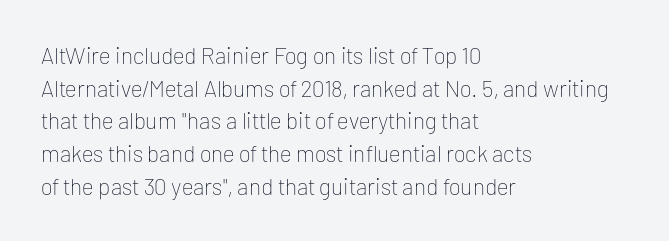
{"italic": "no", "bold": "no", "underline": "no", "align": "left", "line_spacing": "normal", "line_spacing_ratio": 1.42, "letter_spacing": "normal", "letter_spacing_em": 0.0, "glyph_px": 23}
